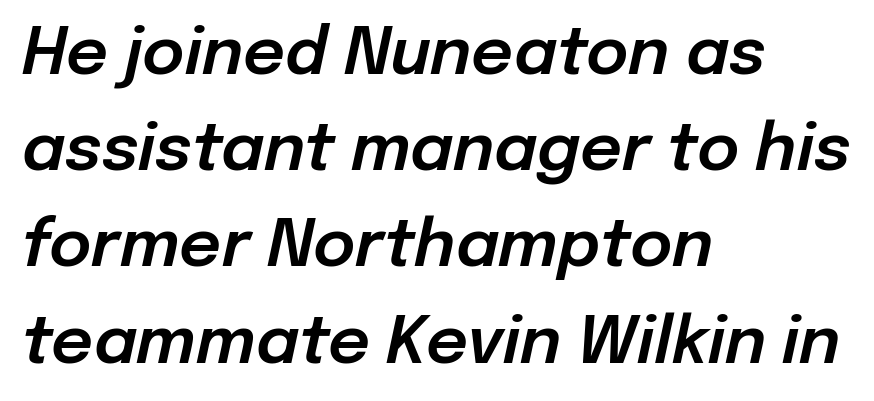
The designer left line spacing at the default. Notice how the passage keeps a crisp vertical edge on the left only. Unmarked baselines from the first word to the last. Characters follow at the spacing the type designer built in. The face used here has a pronounced slope to its letters. Do the characters align in a grid? No, the font is proportional.
